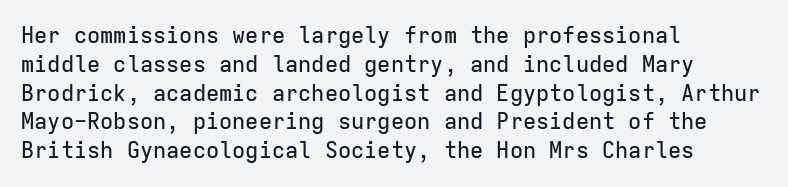
The image shows 22 px text type, upright; set left-aligned, normal line spacing (1.31x), normal letter spacing, not underlined.
